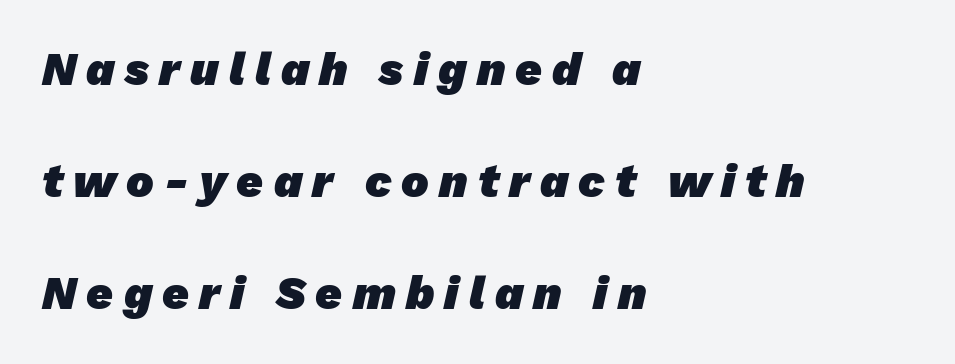
Q: Is the text bold? A: Yes.
Q: Is the typeface a serif or a sans-serif typeface? A: Sans-serif.
Q: Is the text underlined? A: No.
Q: How is the paragraph aligned? A: Left-aligned.
Q: Is the spacing between letters normal or unusually wide? A: Unusually wide.
Q: Is the spacing between lines tight, normal or loose? A: Loose.
Q: Width (condensed, normal, or wide)? A: Normal.
Q: Stroke contrast? A: Low.
Q: x-height? A: Medium.
Q: Monospaced? A: No.
